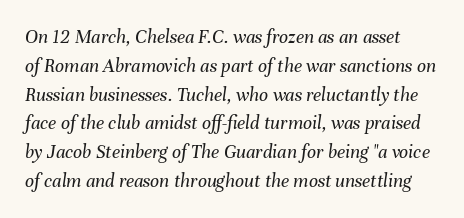
Spacing between characters is what you'd get straight out of the box. If you measured baseline to baseline, you'd find a middling distance. Characters are canted at an angle relative to the baseline's perpendicular. The baseline area is clear.
